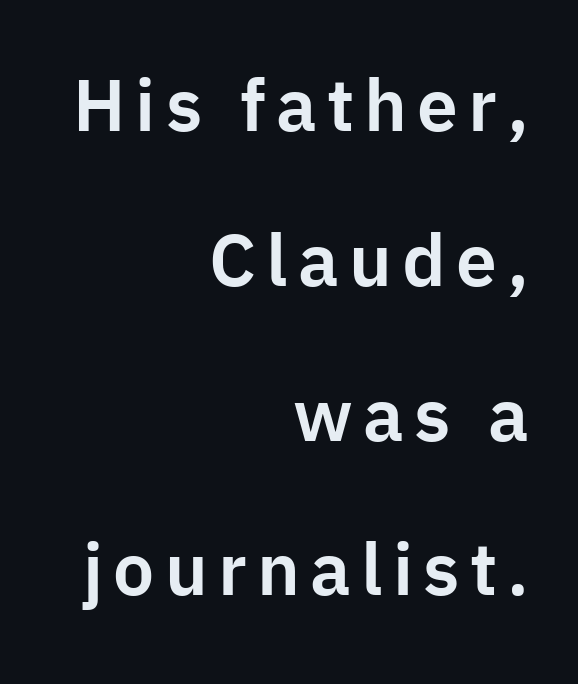
The image shows 73 px sans-serif type, upright; set right-aligned, loose line spacing (2.12x), not underlined; low stroke contrast and a medium x-height.
